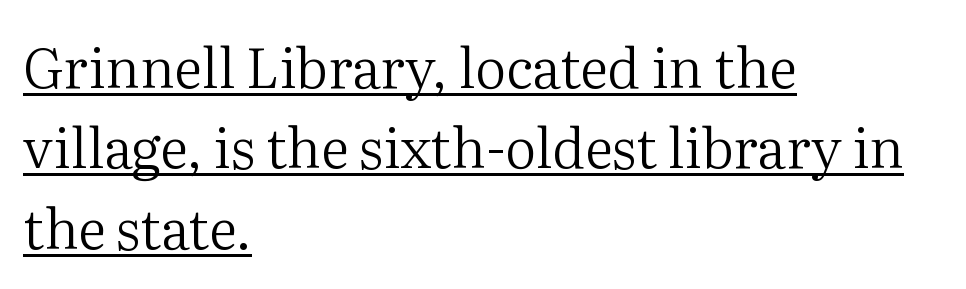
No letter is thick-stroked: the sample isn't bold. These lines were composed using upright roman letters. In terms of leading, this rendering sits right in the middle. The lines are quadded left.
